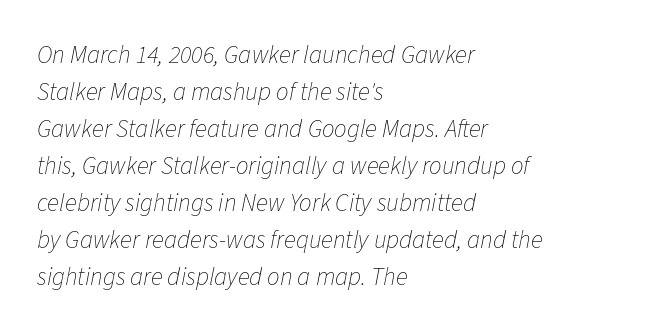
Q: Is the text bold? A: No.
Q: Is the text italic (slanted)? A: Yes, it leans right by about 11 degrees.
Q: Is the text underlined? A: No.
Q: How is the paragraph aligned? A: Left-aligned.
Q: Is the spacing between letters normal or unusually wide? A: Normal.
Q: Is the spacing between lines tight, normal or loose? A: Normal.
